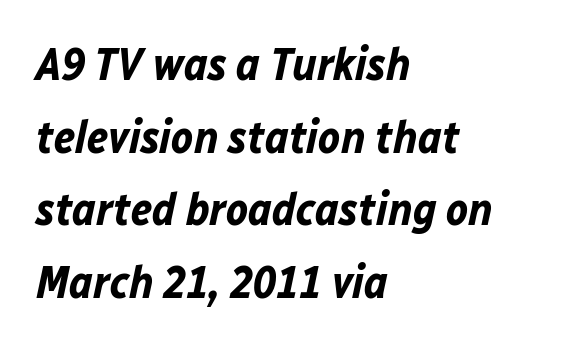
The image shows 46 px bold type, italic (leaning right); set left-aligned, normal line spacing (1.58x), normal letter spacing, not underlined; low stroke contrast and a medium x-height.
